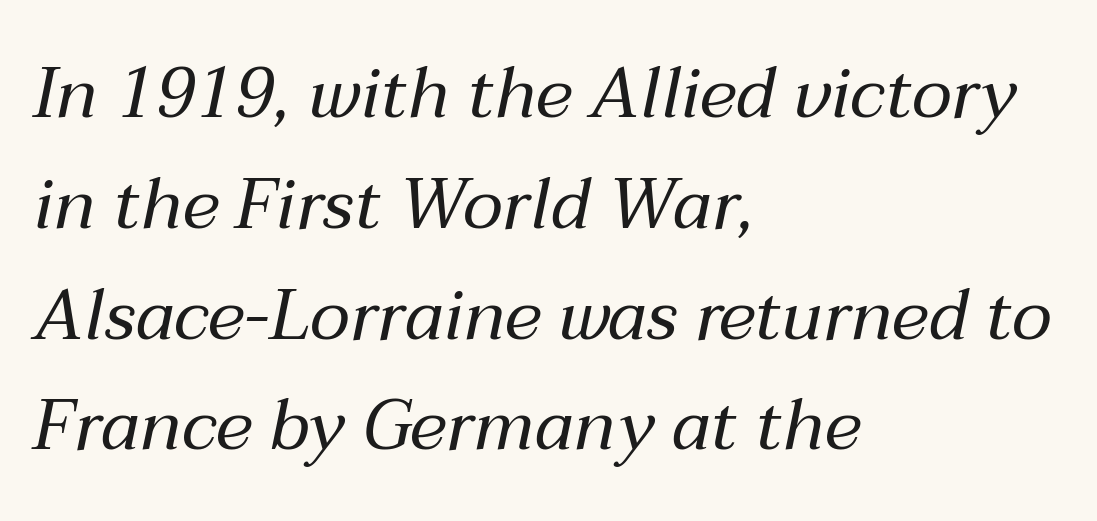
Is there much room between lines? A standard amount, neither cramped nor airy. The horizontal fit of the characters is conventional and even. An italicized treatment has been applied to the whole sample. Has an underline been added? It has not.
